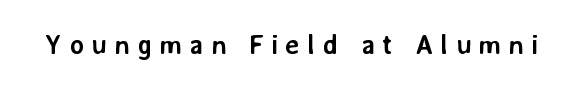
{"serif": "no", "italic": "no", "bold": "yes", "weight": "semibold", "width": "normal", "stroke_contrast": "low", "x_height": "medium", "monospaced": "no", "underline": "no", "letter_spacing": "wide", "letter_spacing_em": 0.25, "glyph_px": 28}
